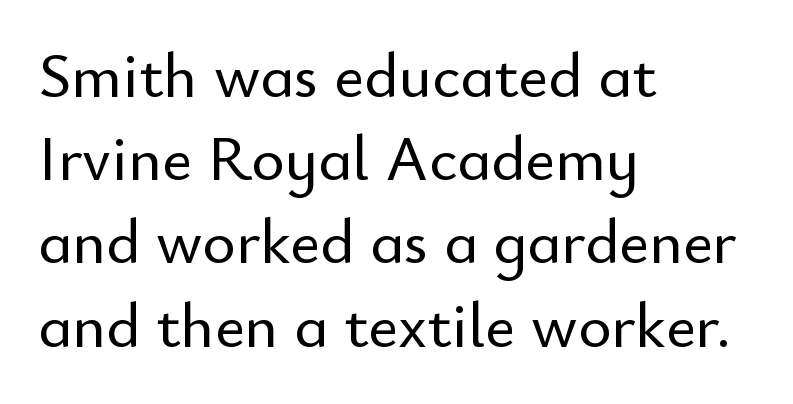
Q: Is the text italic (slanted)? A: No, it is upright.
Q: Is the typeface a serif or a sans-serif typeface? A: Sans-serif.
Q: Is the text underlined? A: No.
Q: How is the paragraph aligned? A: Left-aligned.
Q: Is the spacing between letters normal or unusually wide? A: Normal.
Q: Is the spacing between lines tight, normal or loose? A: Normal.
Q: Width (condensed, normal, or wide)? A: Normal.
Q: Stroke contrast? A: Low.
Q: x-height? A: Small.
Q: Monospaced? A: No.
